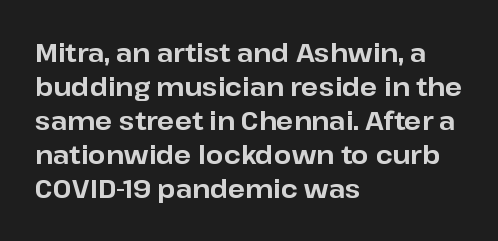
Q: Is the text bold? A: Yes.
Q: Is the text italic (slanted)? A: No, it is upright.
Q: Is the text underlined? A: No.
Q: How is the paragraph aligned? A: Left-aligned.
Q: Is the spacing between letters normal or unusually wide? A: Normal.
Q: Is the spacing between lines tight, normal or loose? A: Normal.
